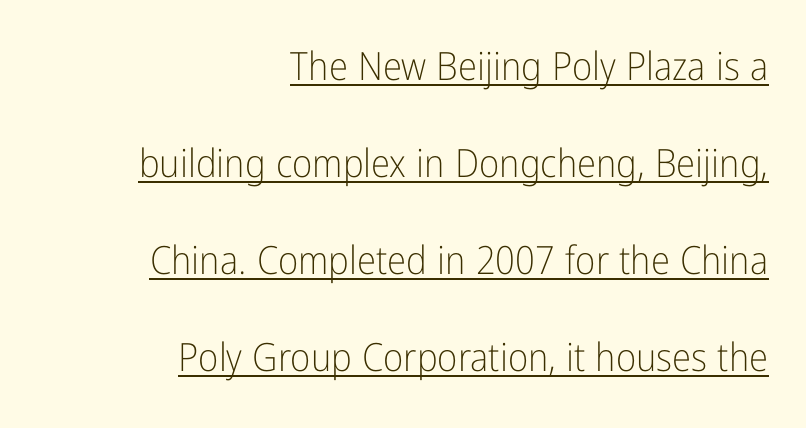
The typeface has the unassuming heft of standard copy or less. Here the designer chose a conventional face with non-uniform glyph widths. Loosely led — the rows are spread out. Default kerning and tracking; the words read as compact shapes. The text was rendered using a sans face with plain stroke endings. Do the letters lean? They stand straight.
